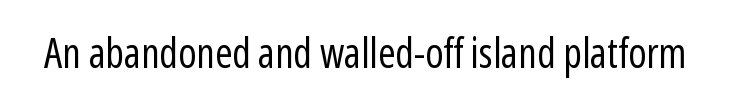
The image shows 41 px regular-weight, condensed sans-serif type, upright; set normal letter spacing, not underlined; low stroke contrast and a medium x-height.
